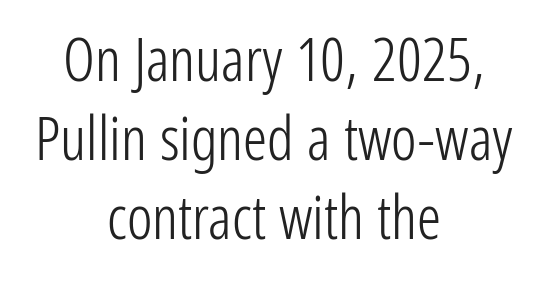
The image shows 60 px light, condensed sans-serif type, upright; set centered, normal line spacing (1.32x), normal letter spacing, not underlined; low stroke contrast and a medium x-height.
